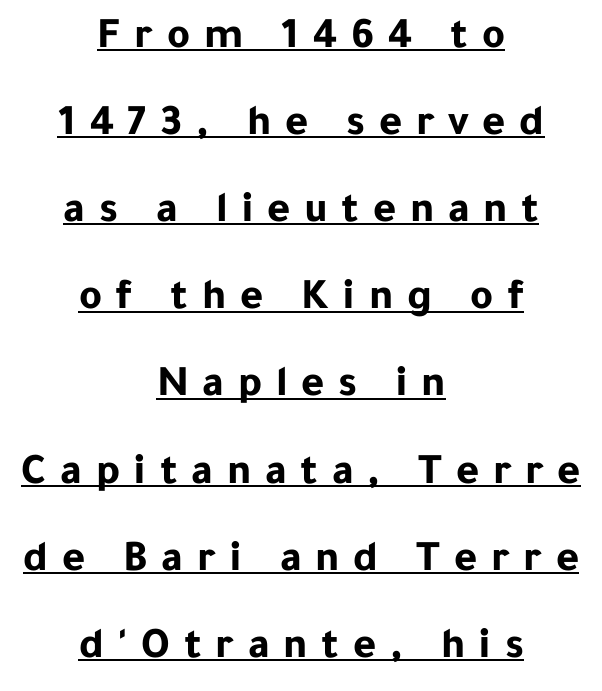
Characters follow at a spacing far wider than the type designer built in. The passage shown is typeset with a sans-serif family. Notice how a bar underscores the lettering throughout. The vertical gap from one line to the next is large. Looks like regular typesetting: each glyph gets only the width it needs.
